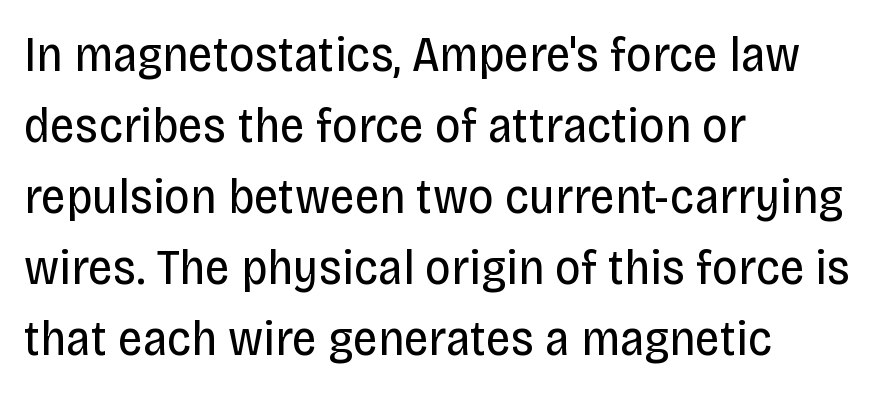
{"serif": "no", "italic": "no", "bold": "no", "weight": "regular", "width": "condensed", "stroke_contrast": "low", "x_height": "large", "monospaced": "no", "underline": "no", "align": "left", "line_spacing": "normal", "line_spacing_ratio": 1.42, "letter_spacing": "normal", "letter_spacing_em": 0.0, "glyph_px": 50}
